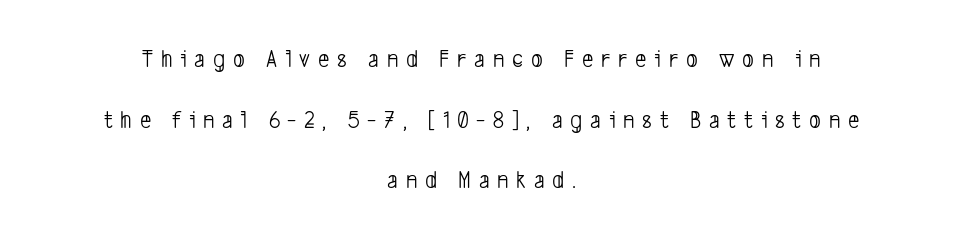
Q: Is the text bold? A: No.
Q: Is the text underlined? A: No.
Q: How is the paragraph aligned? A: Centered.
Q: Is the spacing between letters normal or unusually wide? A: Unusually wide.
Q: Is the spacing between lines tight, normal or loose? A: Loose.
